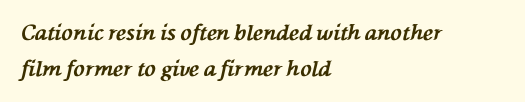
{"italic": "yes", "lean": "left", "slant_degrees": 76, "bold": "yes", "underline": "no", "align": "left", "line_spacing": "normal", "line_spacing_ratio": 1.7, "letter_spacing": "normal", "letter_spacing_em": 0.0, "glyph_px": 21}
